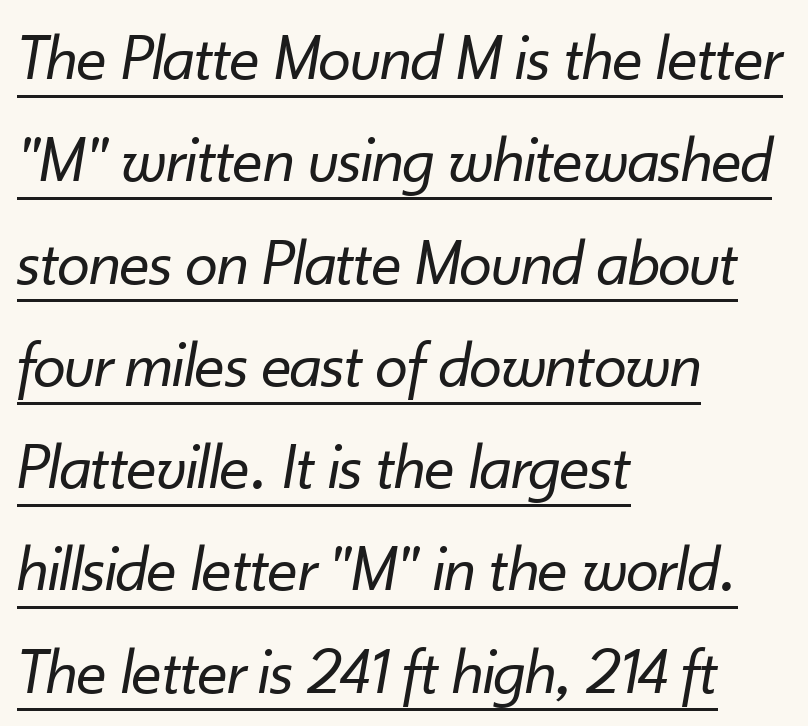
Characters follow at the spacing the type designer built in. Quick note: italic. Ink coverage per letter is moderate at most. Proportional: the letters do not fall into vertical columns. Leftover space on each line is placed entirely after the last word. In terms of leading, this rendering sits right in the middle.
